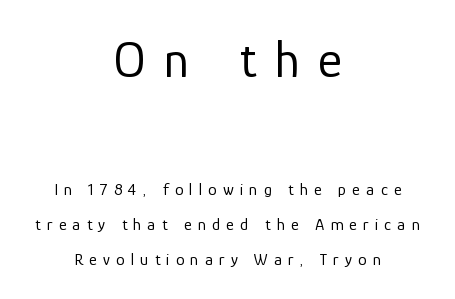
The image shows 52 px regular-weight sans-serif type, upright; set centered, loose line spacing (2.06x), unusually wide letter spacing (+0.36 em), not underlined; the first (top) block is 3.06x larger; low stroke contrast and a medium x-height.
